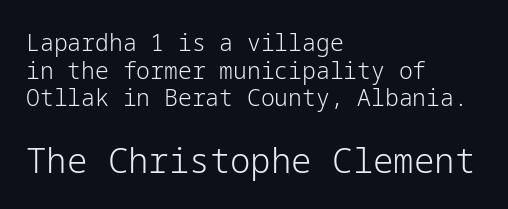
The image shows 34 px light sans-serif type, upright; set left-aligned, line spacing 1.2x, normal letter spacing, not underlined; the second (bottom) block is 1.48x larger; low stroke contrast and a medium x-height.
